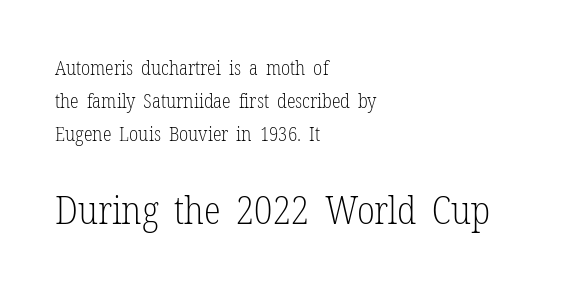
Q: Is the text bold? A: No.
Q: Is the text italic (slanted)? A: No, it is upright.
Q: Is the typeface a serif or a sans-serif typeface? A: Serif.
Q: Is the text underlined? A: No.
Q: How is the paragraph aligned? A: Left-aligned.
Q: Is the spacing between letters normal or unusually wide? A: Normal.
Q: Is the spacing between lines tight, normal or loose? A: Normal.
Q: Which block of text is set in a larger size, the first (top) or the second (bottom)? A: The second (bottom) one.
Q: Width (condensed, normal, or wide)? A: Condensed.
Q: Stroke contrast? A: Low.
Q: x-height? A: Medium.
Q: Monospaced? A: No.
